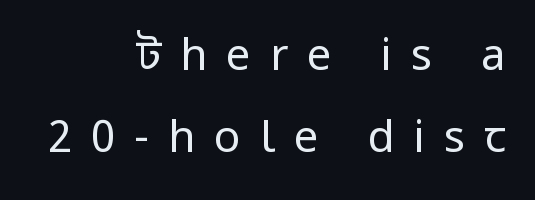
Substantial extra tracking has been applied to these lines. This rendering features lettering with no underline. Proportional: the letters do not fall into vertical columns. Is the block centered? No — it sits flush against the right margin.
